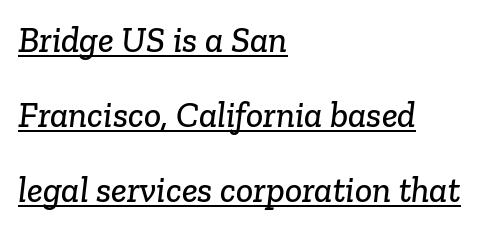
The setting favours the left margin, as ordinary paragraphs usually do. A great deal of white space separates one row of letters from the next. Typographically, this falls in the serif category. A rule runs beneath these lines of type.
